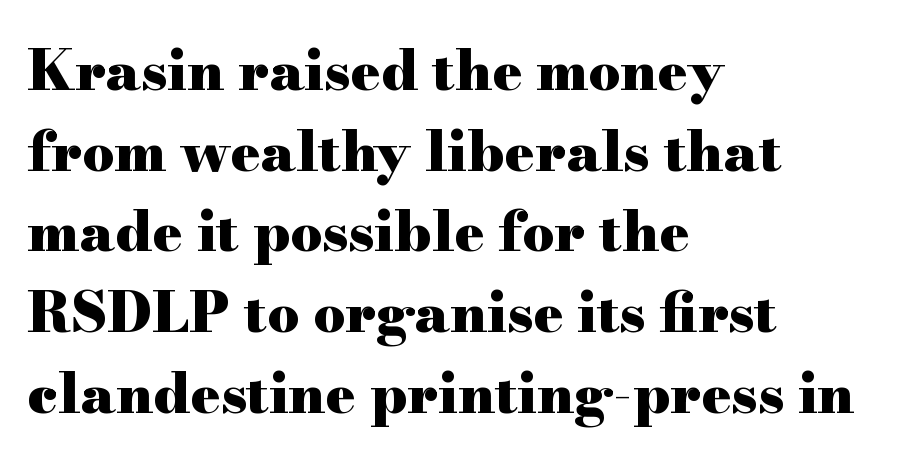
{"serif": "yes", "italic": "no", "bold": "yes", "weight": "heavy", "width": "wide", "stroke_contrast": "high", "x_height": "small", "monospaced": "no", "underline": "no", "align": "left", "line_spacing": "normal", "line_spacing_ratio": 1.44, "letter_spacing": "normal", "letter_spacing_em": 0.0, "glyph_px": 56}
